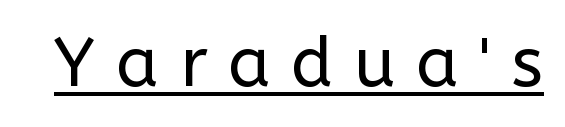
The image shows 69 px regular-weight sans-serif type, upright; set unusually wide letter spacing (+0.3 em), underlined; low stroke contrast and a medium x-height.
